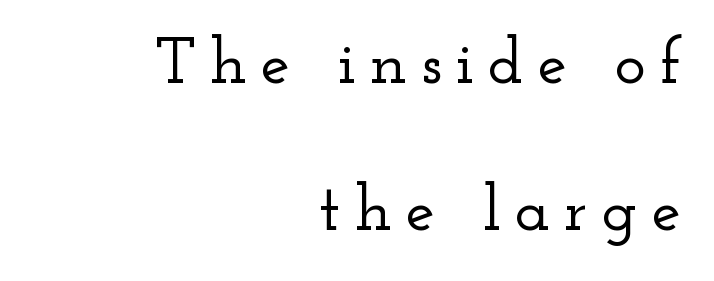
{"serif": "yes", "italic": "no", "width": "wide", "stroke_contrast": "low", "x_height": "small", "monospaced": "no", "underline": "no", "align": "right", "line_spacing": "loose", "line_spacing_ratio": 2.23, "letter_spacing": "wide", "letter_spacing_em": 0.21, "glyph_px": 66}
